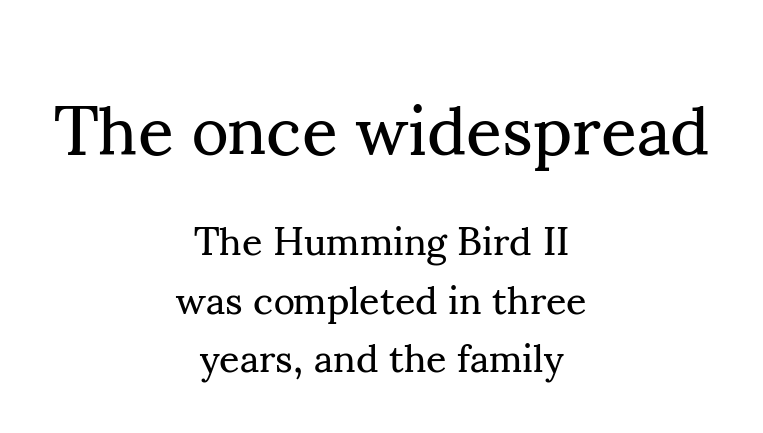
Q: Is the text bold? A: No.
Q: Is the text italic (slanted)? A: No, it is upright.
Q: Is the typeface a serif or a sans-serif typeface? A: Serif.
Q: Is the text underlined? A: No.
Q: How is the paragraph aligned? A: Centered.
Q: Is the spacing between letters normal or unusually wide? A: Normal.
Q: Is the spacing between lines tight, normal or loose? A: Normal.
Q: Which block of text is set in a larger size, the first (top) or the second (bottom)? A: The first (top) one.
Q: Width (condensed, normal, or wide)? A: Normal.
Q: Stroke contrast? A: Medium.
Q: x-height? A: Small.
Q: Monospaced? A: No.
